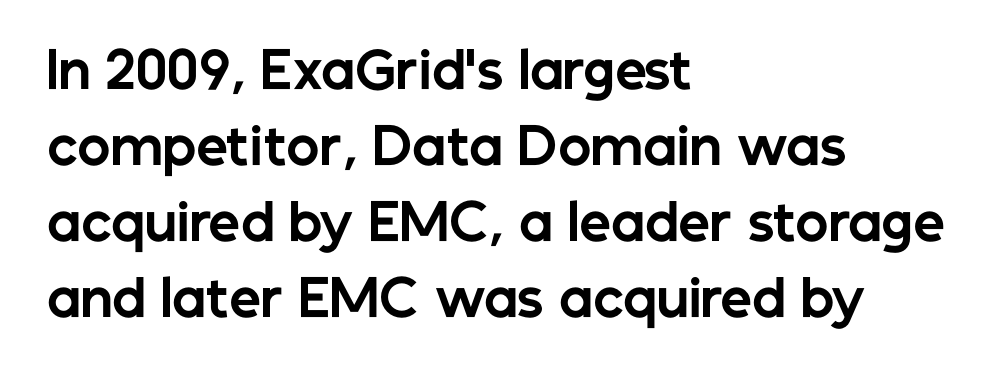
Q: Is the text bold? A: Yes.
Q: Is the text italic (slanted)? A: No, it is upright.
Q: Is the typeface a serif or a sans-serif typeface? A: Sans-serif.
Q: Is the text underlined? A: No.
Q: How is the paragraph aligned? A: Left-aligned.
Q: Is the spacing between letters normal or unusually wide? A: Normal.
Q: Is the spacing between lines tight, normal or loose? A: Normal.
Q: Width (condensed, normal, or wide)? A: Normal.
Q: Stroke contrast? A: Low.
Q: x-height? A: Medium.
Q: Monospaced? A: No.
